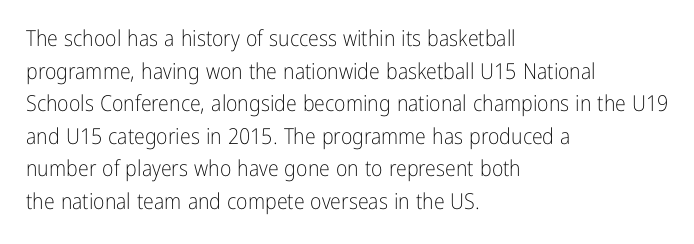
The image shows 22 px text type, upright; set left-aligned, normal line spacing (1.48x), normal letter spacing, not underlined.
